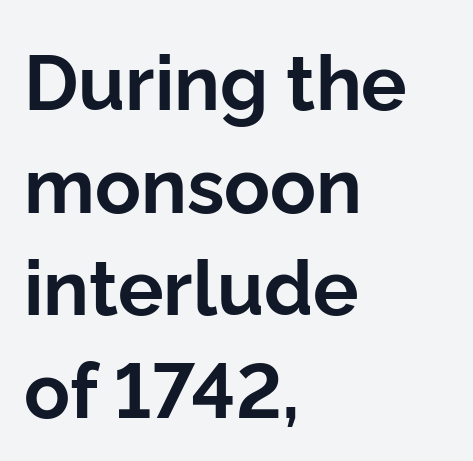
The image shows 76 px bold sans-serif type, upright; set left-aligned, normal line spacing (1.35x), normal letter spacing, not underlined; low stroke contrast and a medium x-height.
